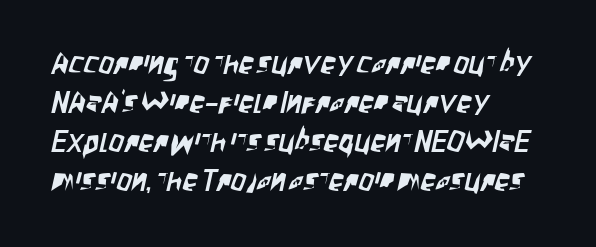
{"serif": "no", "width": "condensed", "stroke_contrast": "low", "x_height": "large", "monospaced": "no", "underline": "no", "align": "left", "line_spacing": "normal", "line_spacing_ratio": 1.3, "letter_spacing": "normal", "letter_spacing_em": 0.0, "glyph_px": 30}
